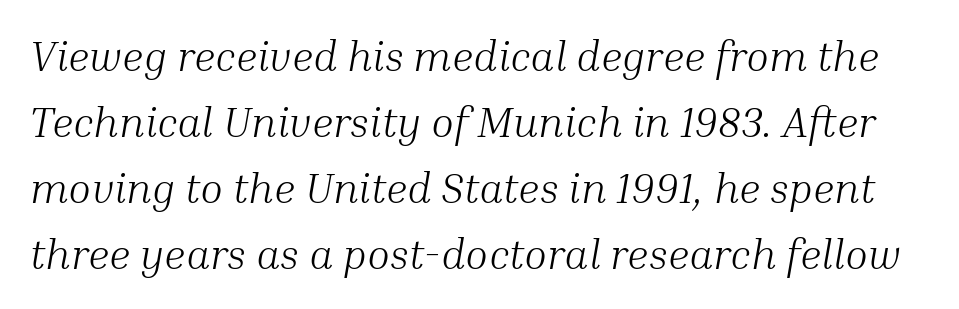
The image shows 42 px light serif type, italic (leaning right); set normal line spacing (1.57x), normal letter spacing, not underlined; medium stroke contrast and a medium x-height.
